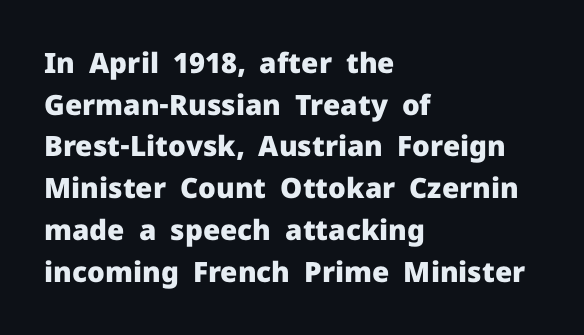
The image shows 28 px heavy sans-serif type, upright; set left-aligned, normal line spacing (1.49x), normal letter spacing, not underlined; low stroke contrast and a medium x-height.
